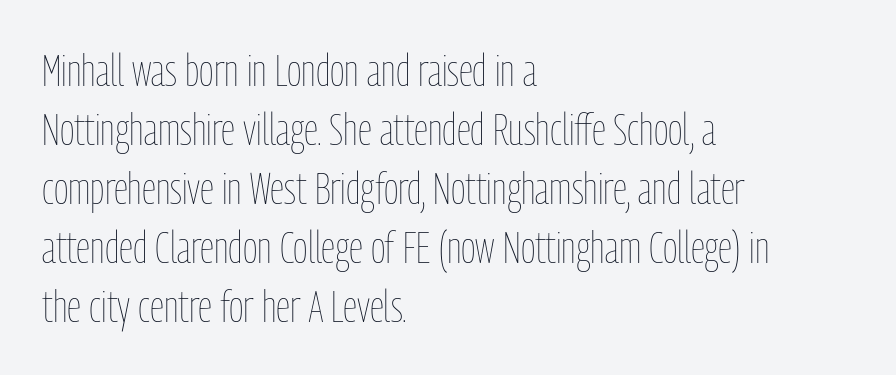
The letters advance in unequal steps, a hallmark of proportional type. One glance says typical: line gaps are just what's usual. Type without underlining. No italicization has been applied; the sample stays upright.
